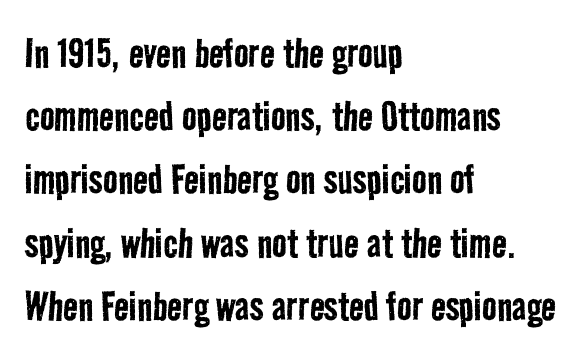
The image shows 49 px regular-weight, condensed sans-serif type; set left-aligned, normal line spacing (1.29x), normal letter spacing, not underlined; low stroke contrast and a medium x-height.
